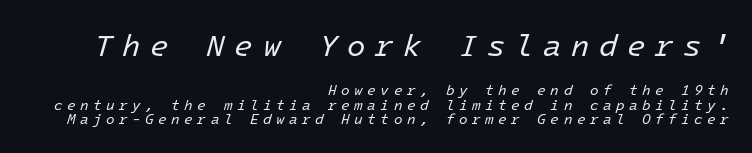
Q: Is the text bold? A: No.
Q: Is the text italic (slanted)? A: Yes, it leans right by about 16 degrees.
Q: Is the text underlined? A: No.
Q: How is the paragraph aligned? A: Right-aligned.
Q: Is the spacing between letters normal or unusually wide? A: Unusually wide.
Q: Is the spacing between lines tight, normal or loose? A: Tight.
Q: Which block of text is set in a larger size, the first (top) or the second (bottom)? A: The first (top) one.
Q: Width (condensed, normal, or wide)? A: Normal.
Q: Stroke contrast? A: Low.
Q: x-height? A: Medium.
